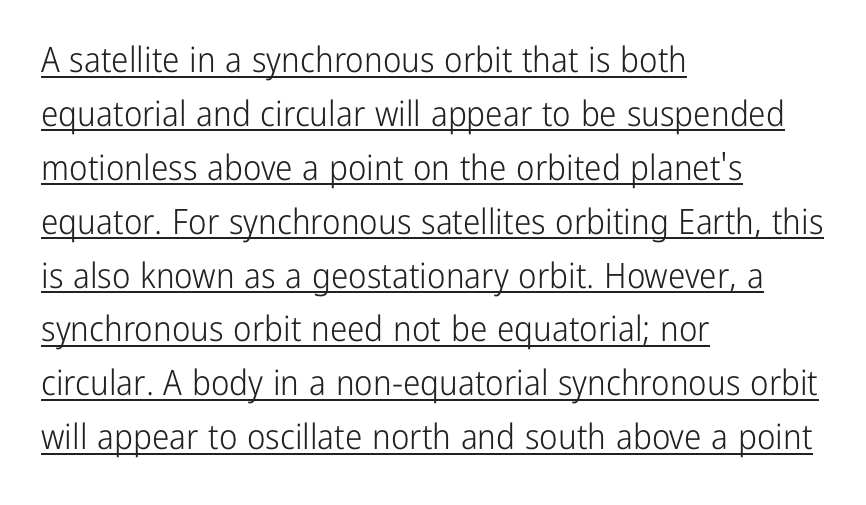
Q: Is the text bold? A: No.
Q: Is the text italic (slanted)? A: No, it is upright.
Q: Is the typeface a serif or a sans-serif typeface? A: Sans-serif.
Q: Is the text underlined? A: Yes.
Q: How is the paragraph aligned? A: Left-aligned.
Q: Is the spacing between letters normal or unusually wide? A: Normal.
Q: Is the spacing between lines tight, normal or loose? A: Normal.
Q: Width (condensed, normal, or wide)? A: Condensed.
Q: Stroke contrast? A: Low.
Q: x-height? A: Medium.
Q: Monospaced? A: No.
